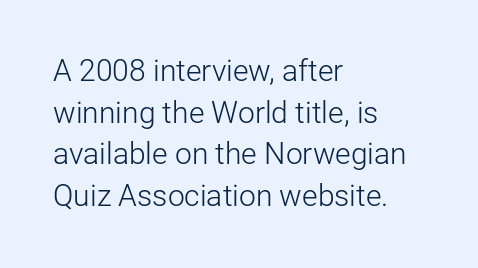
{"serif": "no", "italic": "no", "bold": "no", "weight": "light", "width": "normal", "stroke_contrast": "low", "x_height": "medium", "monospaced": "no", "underline": "no", "align": "left", "line_spacing": "normal", "line_spacing_ratio": 1.39, "letter_spacing": "normal", "letter_spacing_em": 0.0, "glyph_px": 30}
